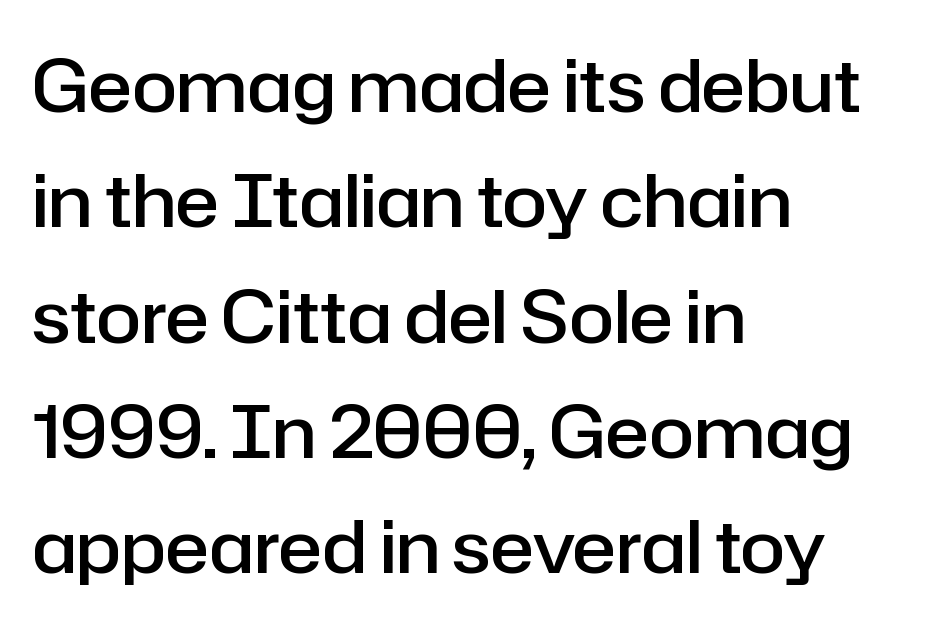
Each glyph is drawn with semibold strokes, heavier than normal yet not fully bold. A student would call this left alignment; a typographer would say flush left, rag right. Bare-footed words on every line. If you measured baseline to baseline, you'd find a middling distance. The typeface chosen for these lines omits serifs.
